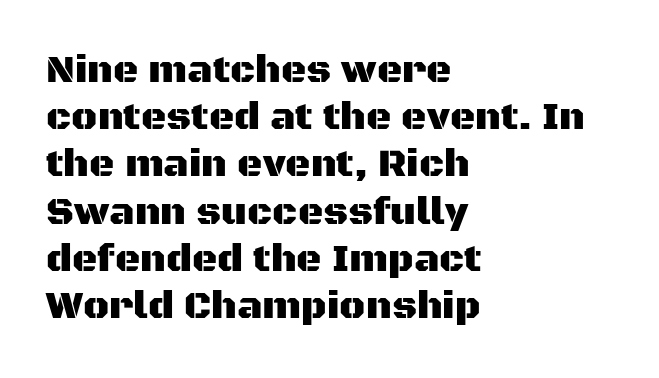
Q: Is the text italic (slanted)? A: No, it is upright.
Q: Is the typeface a serif or a sans-serif typeface? A: Sans-serif.
Q: Is the text underlined? A: No.
Q: How is the paragraph aligned? A: Left-aligned.
Q: Is the spacing between letters normal or unusually wide? A: Normal.
Q: Width (condensed, normal, or wide)? A: Normal.
Q: Stroke contrast? A: Medium.
Q: x-height? A: Large.
Q: Monospaced? A: No.
